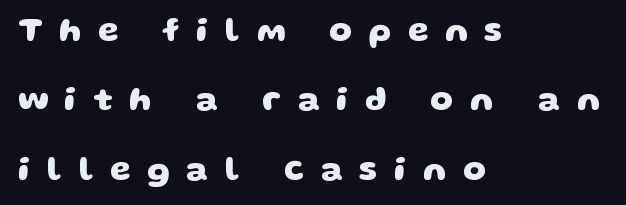
The image shows 33 px heavy, wide sans-serif type; set left-aligned, loose line spacing (2.1x), unusually wide letter spacing (+0.5 em), not underlined; low stroke contrast and a large x-height.
